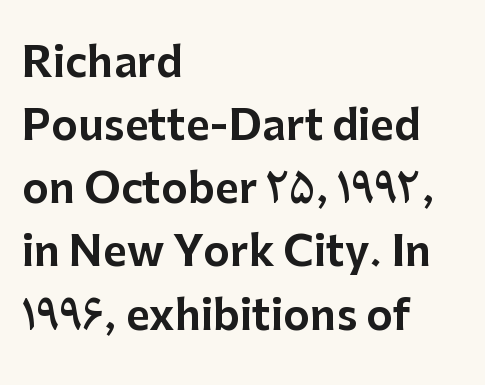
{"serif": "no", "italic": "no", "width": "normal", "stroke_contrast": "low", "x_height": "medium", "monospaced": "no", "underline": "no", "align": "left", "line_spacing": "normal", "line_spacing_ratio": 1.54, "letter_spacing": "normal", "letter_spacing_em": 0.0, "glyph_px": 41}
